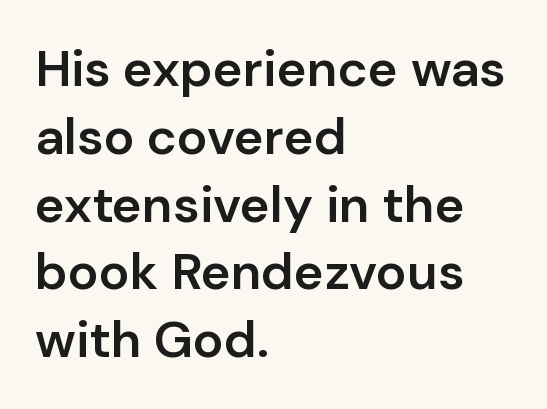
Evenly set lines give the paragraph a standard silhouette. Short and long lines alike share a common starting point at left. Italic: no, the glyphs are upright roman. Descender tails drop into unmarked territory. Observe the ordinary spacing: letters are neighbours, not strangers.
